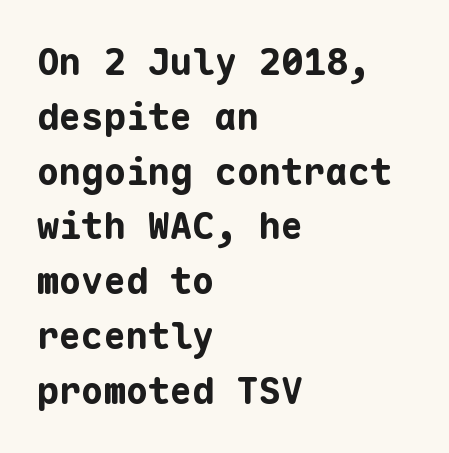
Reading down the column, the eye jumps a familiar distance to each next line. Honestly, there is no underline to notice here at all. Does the copy run flush right? No — it runs flush left. Bold? Absolutely — the strokes are thick and heavy. The letterforms sit shoulder to shoulder at normal distance.
